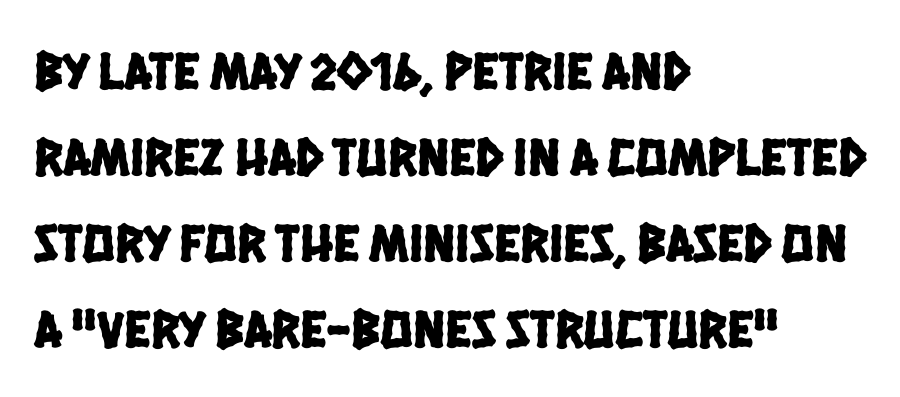
The image shows 54 px condensed sans-serif type; set left-aligned, normal line spacing (1.59x), normal letter spacing, not underlined; low stroke contrast and a large x-height.
